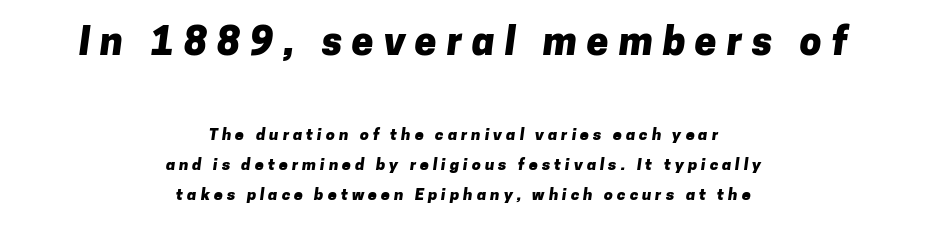
{"serif": "no", "bold": "yes", "weight": "heavy", "width": "normal", "stroke_contrast": "low", "x_height": "medium", "monospaced": "no", "underline": "no", "align": "center", "line_spacing_ratio": 1.85, "letter_spacing": "wide", "letter_spacing_em": 0.25, "larger_block": "first", "size_ratio": 2.44, "glyph_px": 39}
